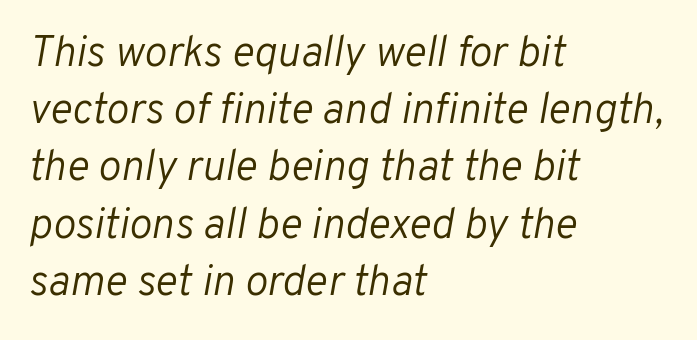
Each stroke keeps to a modest, everyday thickness or less. Proportional: the letters do not fall into vertical columns. Emphasis-style slanted type is in use. The glyphs are unaccompanied by any horizontal stroke below them. Rows of type keep a routine distance in the vertical direction.
